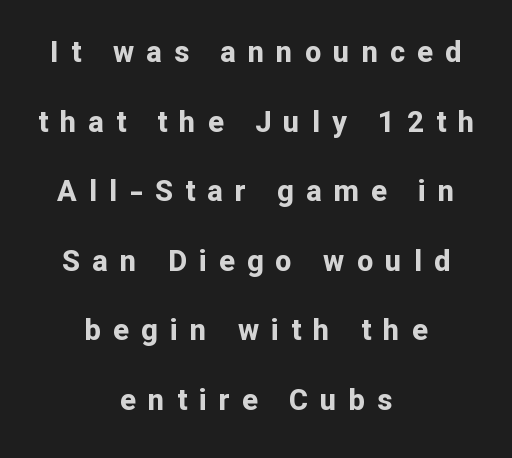
Q: Is the text bold? A: Yes.
Q: Is the text italic (slanted)? A: No, it is upright.
Q: Is the typeface a serif or a sans-serif typeface? A: Sans-serif.
Q: Is the text underlined? A: No.
Q: How is the paragraph aligned? A: Centered.
Q: Is the spacing between letters normal or unusually wide? A: Unusually wide.
Q: Is the spacing between lines tight, normal or loose? A: Loose.
Q: Width (condensed, normal, or wide)? A: Normal.
Q: Stroke contrast? A: Low.
Q: x-height? A: Medium.
Q: Monospaced? A: No.
